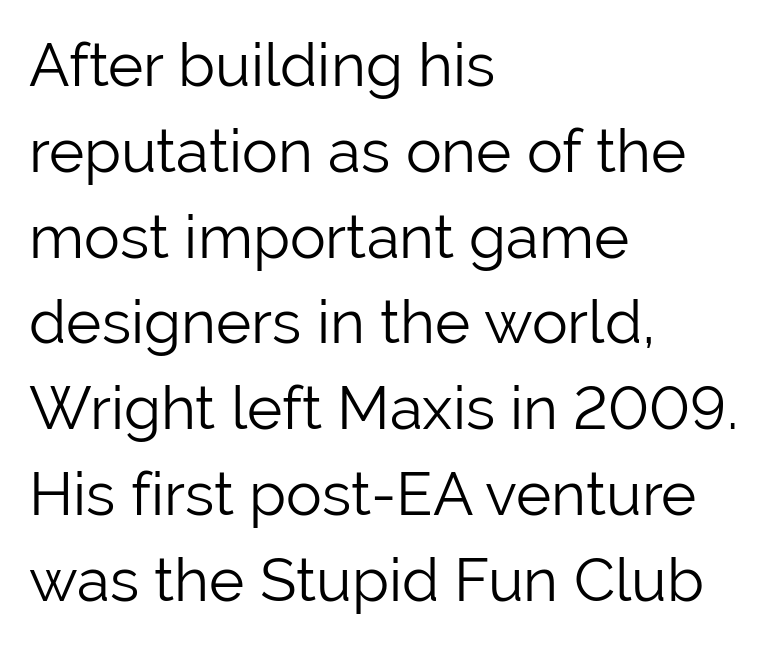
The strokes are not fattened; the text isn't bold. Proportional: the letters do not fall into vertical columns. Words float on clear page, feet unadorned. If you measured baseline to baseline, you'd find a middling distance. Short note: letters normally spaced. Ordinary non-slanted type is in use.
